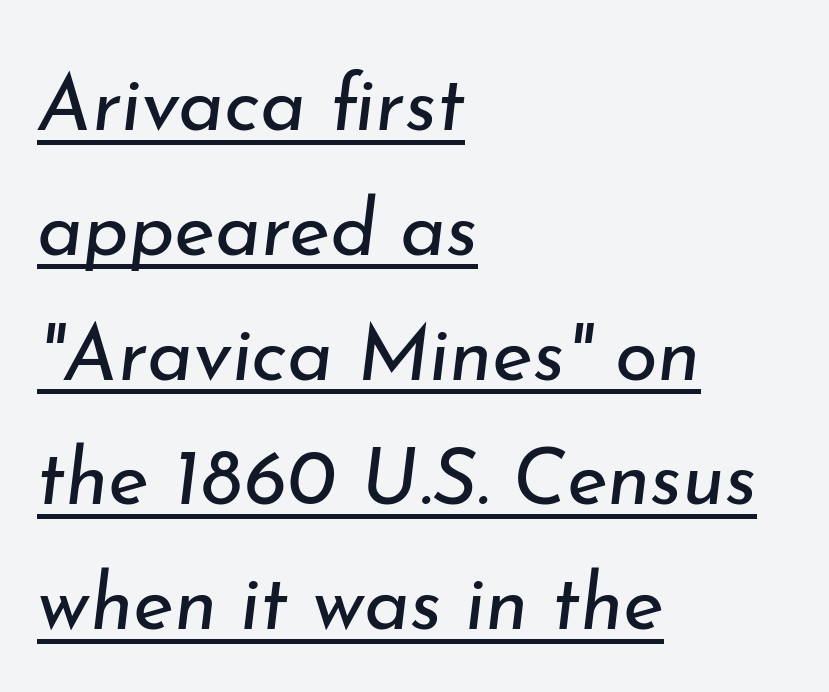
{"italic": "yes", "lean": "right", "slant_degrees": 7, "bold": "no", "weight": "regular", "width": "normal", "stroke_contrast": "low", "x_height": "small", "monospaced": "no", "underline": "yes", "align": "left", "line_spacing": "normal", "line_spacing_ratio": 1.6, "letter_spacing": "normal", "letter_spacing_em": 0.0, "glyph_px": 78}
